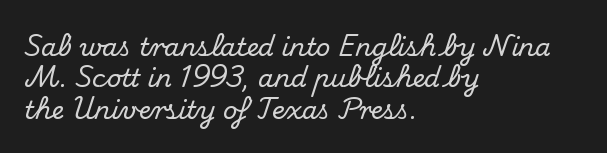
The space directly below the letters is spotless. Whoever set this chose a conventional vertical rhythm. The typesetter chose a ragged-right arrangement here. Standard letterfit; no display-style spreading of the glyphs.
